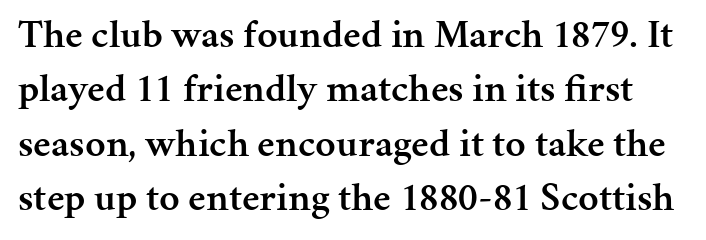
Q: Is the text bold? A: Semi-bold.
Q: Is the text italic (slanted)? A: No, it is upright.
Q: Is the typeface a serif or a sans-serif typeface? A: Serif.
Q: Is the text underlined? A: No.
Q: Is the spacing between letters normal or unusually wide? A: Normal.
Q: Is the spacing between lines tight, normal or loose? A: Normal.
Q: Width (condensed, normal, or wide)? A: Normal.
Q: Stroke contrast? A: Medium.
Q: x-height? A: Medium.
Q: Monospaced? A: No.
